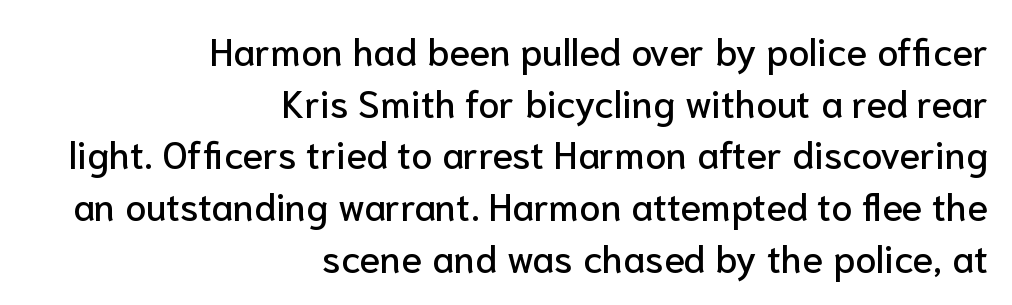
{"serif": "no", "italic": "no", "width": "normal", "stroke_contrast": "low", "x_height": "medium", "monospaced": "no", "underline": "no", "align": "right", "line_spacing": "normal", "line_spacing_ratio": 1.36, "letter_spacing": "normal", "letter_spacing_em": 0.0, "glyph_px": 38}
